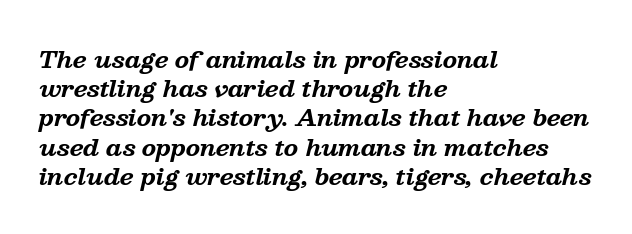
This block has exactly the height ordinary leading produces. The area under the type is left untouched. Weight: bold. Teacher's note: observe the even left margin — that is flush-left alignment. Caption: standard tracking, unaltered.
